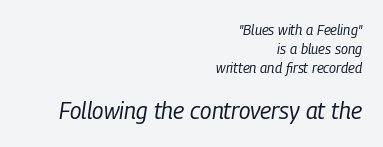
Q: Is the text bold? A: No.
Q: Is the text italic (slanted)? A: Yes, it leans right by about 9 degrees.
Q: Is the text underlined? A: No.
Q: How is the paragraph aligned? A: Right-aligned.
Q: Is the spacing between letters normal or unusually wide? A: Normal.
Q: Is the spacing between lines tight, normal or loose? A: Normal.
Q: Which block of text is set in a larger size, the first (top) or the second (bottom)? A: The second (bottom) one.
